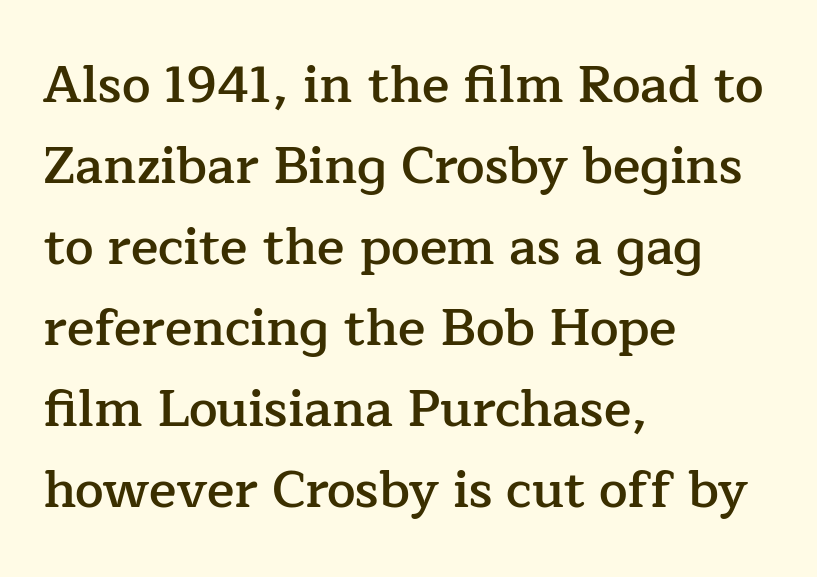
The image shows 51 px semibold serif type, upright; set left-aligned, normal line spacing (1.59x), normal letter spacing, not underlined; low stroke contrast and a medium x-height.
